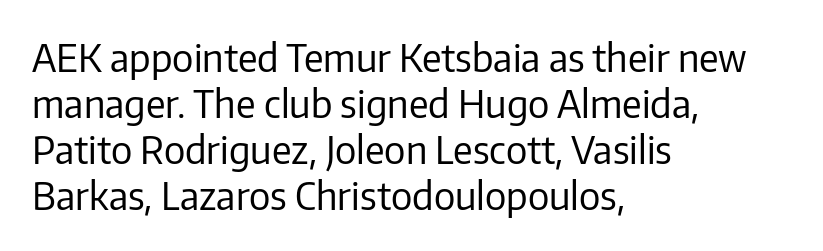
Is this a fixed-width face? No — the glyphs have proportional, varying widths. This sample is left-justified, so line endings fall wherever the words run out. Designer's note — italics off, roman on. A clean baseline with only descenders dipping below it. Compared with typical body copy, the letter spacing here is the same.
